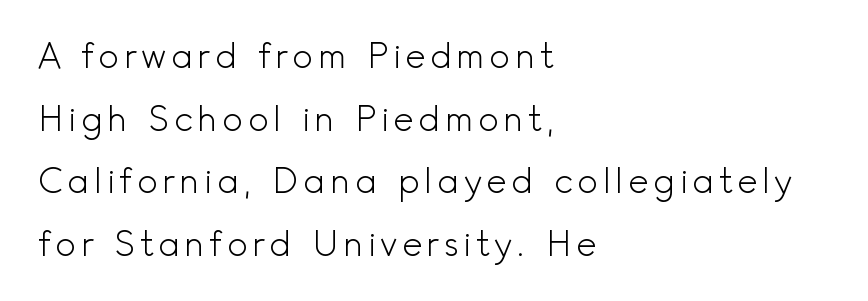
{"serif": "no", "italic": "no", "bold": "no", "weight": "light", "width": "normal", "x_height": "small", "monospaced": "no", "underline": "no", "align": "left", "line_spacing_ratio": 1.79, "glyph_px": 35}
